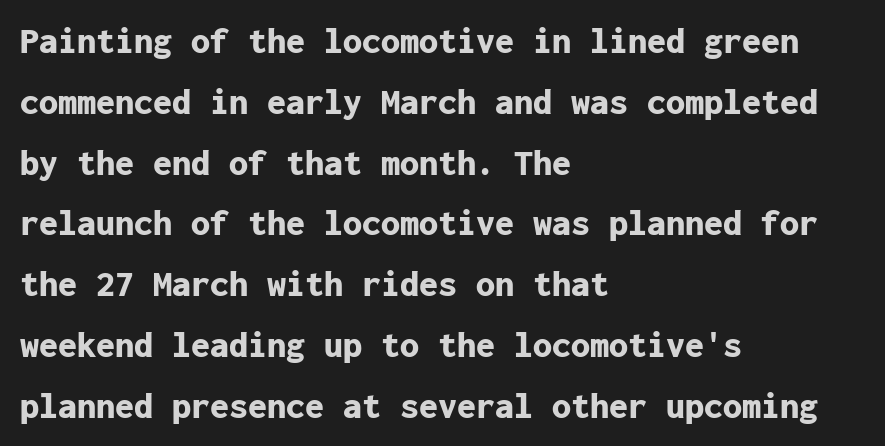
Q: Is the text bold? A: Yes.
Q: Is the text italic (slanted)? A: No, it is upright.
Q: Is the typeface a serif or a sans-serif typeface? A: Sans-serif.
Q: Is the text underlined? A: No.
Q: How is the paragraph aligned? A: Left-aligned.
Q: Is the spacing between letters normal or unusually wide? A: Normal.
Q: Is the spacing between lines tight, normal or loose? A: Normal.
Q: Width (condensed, normal, or wide)? A: Normal.
Q: Stroke contrast? A: Low.
Q: x-height? A: Medium.
Q: Monospaced? A: Yes.
